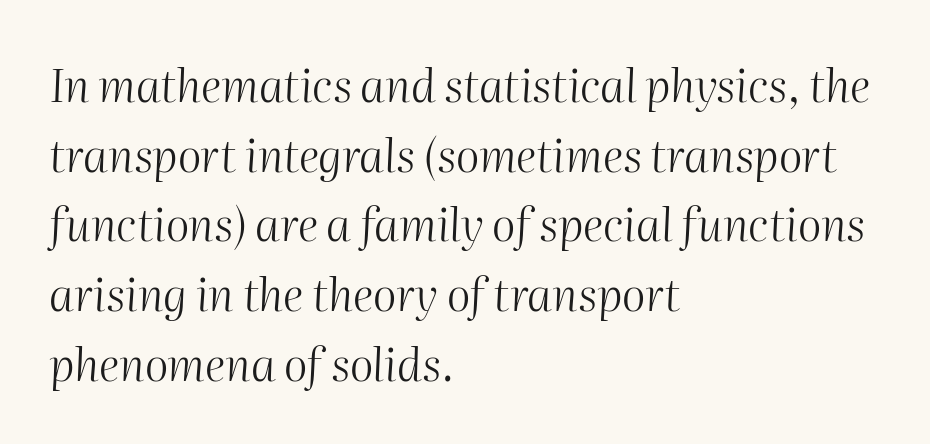
The image shows 45 px light type, italic (leaning right); set left-aligned, normal line spacing (1.55x), normal letter spacing, not underlined; medium stroke contrast and a medium x-height.
